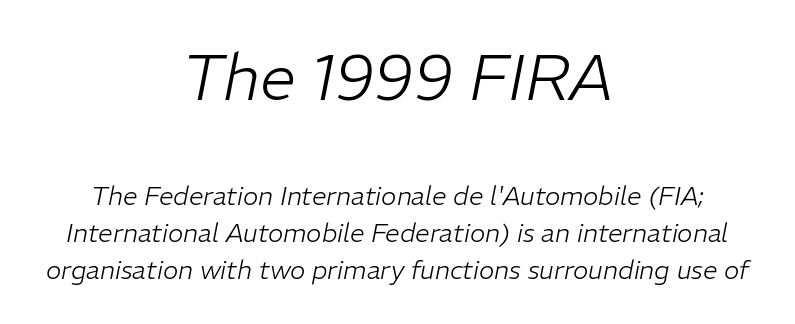
Q: Is the text bold? A: No.
Q: Is the text italic (slanted)? A: Yes, it leans right by about 11 degrees.
Q: Is the text underlined? A: No.
Q: How is the paragraph aligned? A: Centered.
Q: Is the spacing between letters normal or unusually wide? A: Normal.
Q: Is the spacing between lines tight, normal or loose? A: Normal.
Q: Which block of text is set in a larger size, the first (top) or the second (bottom)? A: The first (top) one.
Q: Width (condensed, normal, or wide)? A: Normal.
Q: Stroke contrast? A: Low.
Q: x-height? A: Medium.
Q: Monospaced? A: No.
